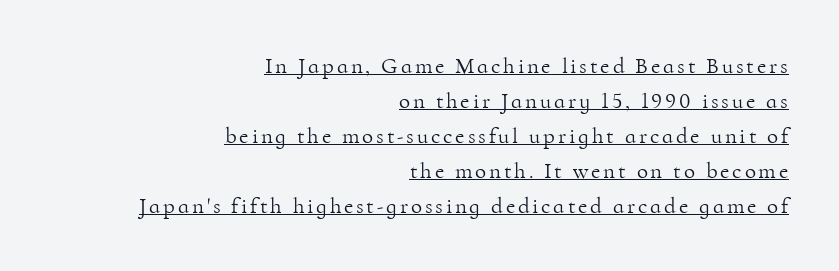
{"italic": "no", "bold": "no", "underline": "yes", "align": "right", "line_spacing": "normal", "line_spacing_ratio": 1.52, "glyph_px": 23}
